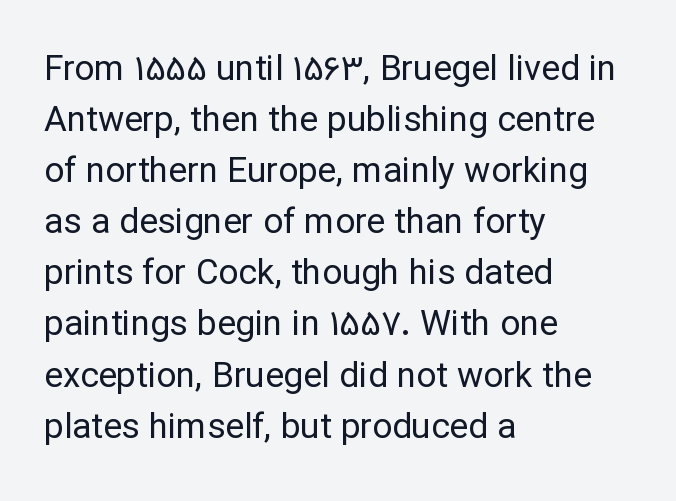
Q: Is the text bold? A: No.
Q: Is the text italic (slanted)? A: No, it is upright.
Q: Is the typeface a serif or a sans-serif typeface? A: Sans-serif.
Q: Is the text underlined? A: No.
Q: How is the paragraph aligned? A: Left-aligned.
Q: Is the spacing between letters normal or unusually wide? A: Normal.
Q: Is the spacing between lines tight, normal or loose? A: Normal.
Q: Width (condensed, normal, or wide)? A: Normal.
Q: Stroke contrast? A: Low.
Q: x-height? A: Medium.
Q: Monospaced? A: No.
